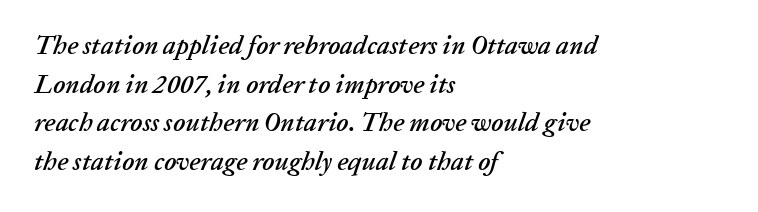
Evenly set lines give the paragraph a standard silhouette. The text carries the slant typical of an italic or oblique font. Descender tails drop into unmarked territory. Reading down the block, your eye returns to a fixed left position each line. Each word holds together tightly as a unit, with standard inter-letter gaps.
